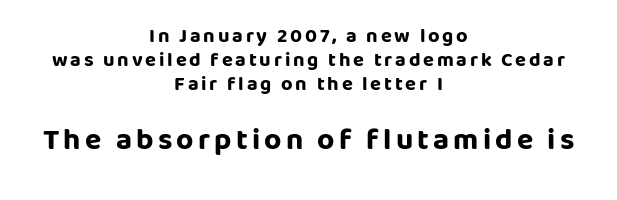
{"serif": "no", "italic": "no", "bold": "yes", "weight": "bold", "width": "normal", "stroke_contrast": "low", "x_height": "large", "monospaced": "no", "underline": "no", "align": "center", "line_spacing_ratio": 1.19, "larger_block": "second", "size_ratio": 1.5, "glyph_px": 30}
